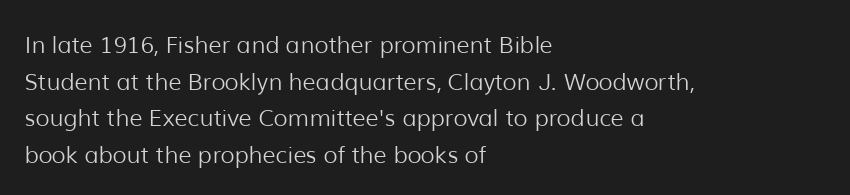
Notice how descenders clear the ascenders below comfortably — that's standard leading. Heft: none added — not bold. Posture: upright roman. The tracking reads as untouched default to a designer's eye. If you drew a ruler down the left edge, every line would touch it.
